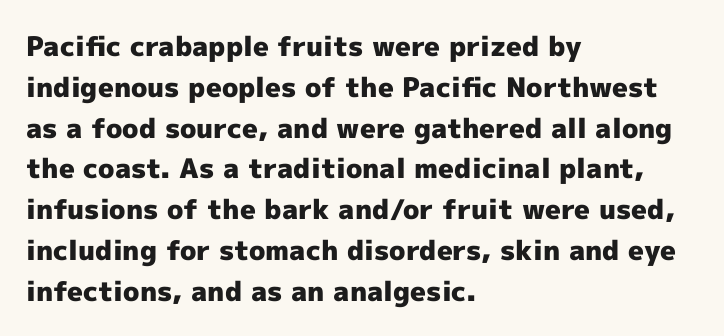
Q: Is the text bold? A: Yes.
Q: Is the text italic (slanted)? A: No, it is upright.
Q: Is the text underlined? A: No.
Q: How is the paragraph aligned? A: Left-aligned.
Q: Is the spacing between letters normal or unusually wide? A: Normal.
Q: Is the spacing between lines tight, normal or loose? A: Normal.
